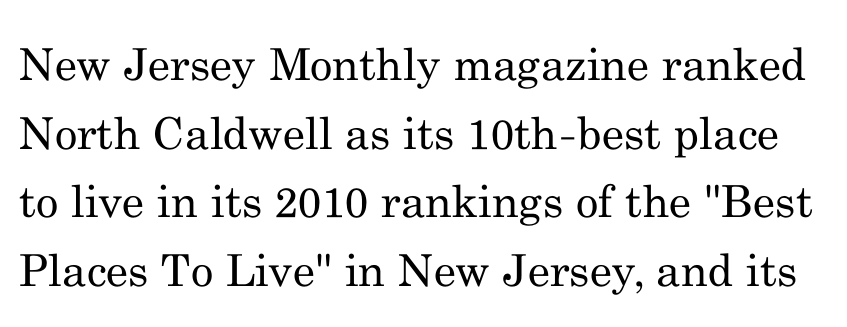
Spacing verdict: proportional, widths tailored to each character. Quick note: underline off. Words appear dense and cohesive because spacing is normal. Is this a heavy cut? Hardly; it is regular or lighter. Does the lettering tilt? It doesn't — this is upright. A normal amount of white space separates one row of letters from the next.
